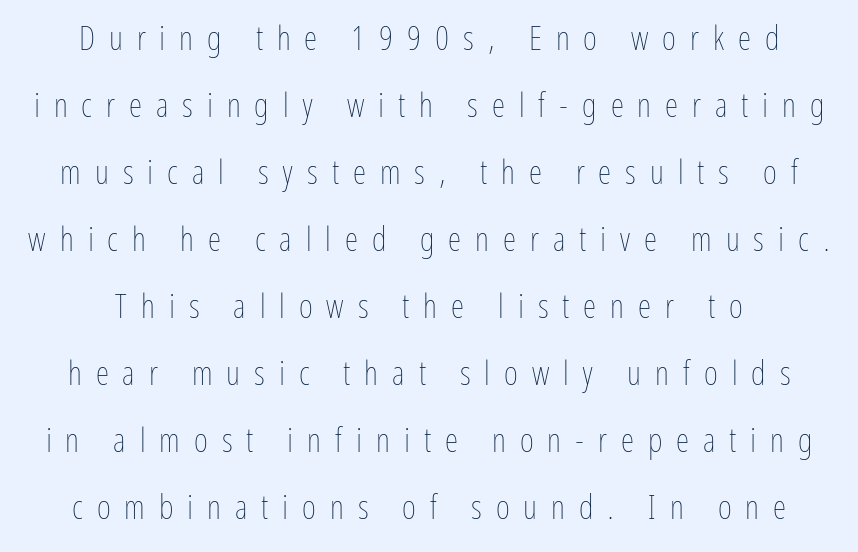
{"italic": "no", "bold": "no", "weight": "thin", "width": "condensed", "stroke_contrast": "low", "x_height": "medium", "monospaced": "no", "underline": "no", "line_spacing": "loose", "line_spacing_ratio": 1.97, "letter_spacing": "wide", "letter_spacing_em": 0.41, "glyph_px": 34}
